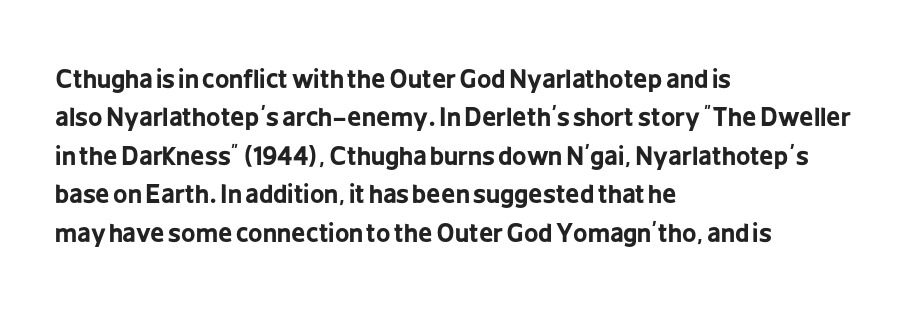
{"italic": "no", "bold": "yes", "underline": "no", "align": "left", "line_spacing": "normal", "line_spacing_ratio": 1.54, "letter_spacing": "normal", "letter_spacing_em": 0.0, "glyph_px": 25}
